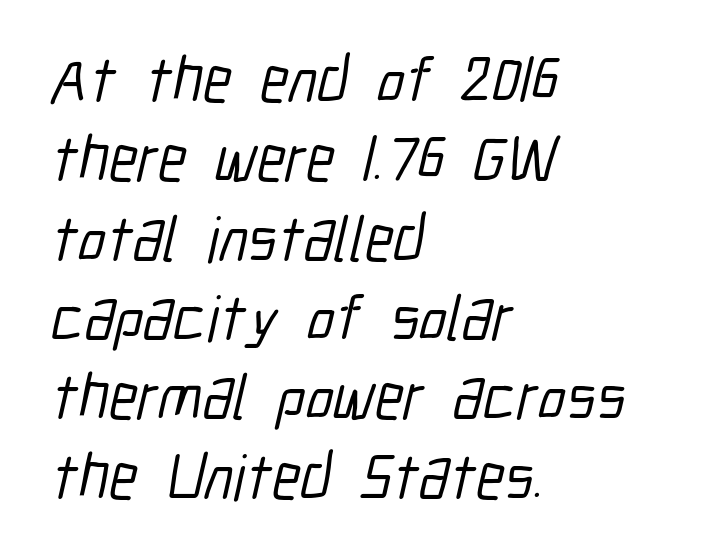
Q: Is the typeface a serif or a sans-serif typeface? A: Sans-serif.
Q: Is the text underlined? A: No.
Q: How is the paragraph aligned? A: Left-aligned.
Q: Is the spacing between letters normal or unusually wide? A: Normal.
Q: Width (condensed, normal, or wide)? A: Condensed.
Q: Stroke contrast? A: Low.
Q: x-height? A: Medium.
Q: Monospaced? A: No.
